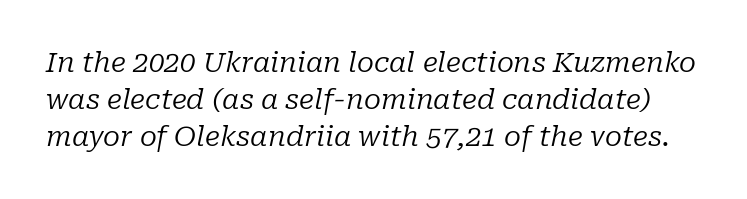
Q: Is the text bold? A: No.
Q: Is the text italic (slanted)? A: Yes, it leans right by about 10 degrees.
Q: Is the typeface a serif or a sans-serif typeface? A: Serif.
Q: Is the text underlined? A: No.
Q: Is the spacing between letters normal or unusually wide? A: Normal.
Q: Is the spacing between lines tight, normal or loose? A: Normal.
Q: Width (condensed, normal, or wide)? A: Normal.
Q: Stroke contrast? A: Low.
Q: x-height? A: Medium.
Q: Monospaced? A: No.
